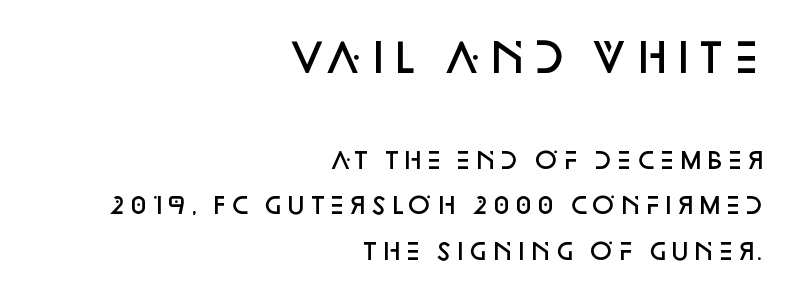
The image shows 40 px semibold sans-serif type, upright; set right-aligned, loose line spacing (1.99x), normal letter spacing, not underlined; the first (top) block is 1.74x larger; low stroke contrast and a large x-height.
